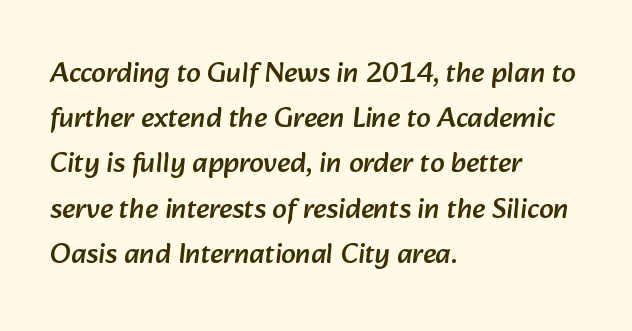
The image shows 29 px sans-serif type; set left-aligned, normal line spacing (1.56x), normal letter spacing, not underlined; low stroke contrast and a medium x-height.
